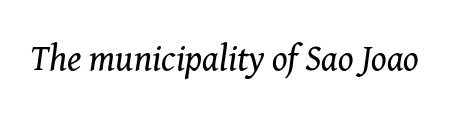
A typesetter would call this zero additional tracking. The rendering applies a slant to the glyphs. Underlining? Definitely not there. These lines are rendered in a variable-pitch font. The face used here is seriffed, in the tradition of book romans.
